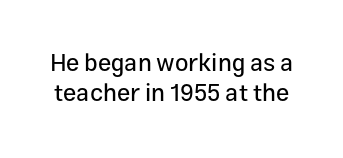
{"italic": "no", "underline": "no", "line_spacing_ratio": 1.24, "letter_spacing": "normal", "letter_spacing_em": 0.0, "glyph_px": 24}
